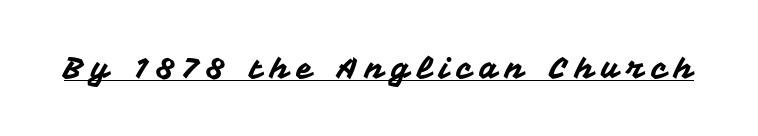
Varying glyph widths throughout — classic text-font behaviour. This sample carries an underscore along the baseline area. Display-style spreading of the glyphs; the letterfit is very open. Each letter's strokes conclude bluntly, with no projecting serifs.
